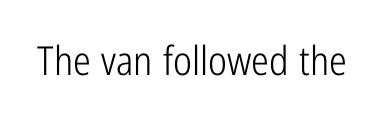
Q: Is the text bold? A: No.
Q: Is the text italic (slanted)? A: No, it is upright.
Q: Is the typeface a serif or a sans-serif typeface? A: Sans-serif.
Q: Is the text underlined? A: No.
Q: Is the spacing between letters normal or unusually wide? A: Normal.
Q: Width (condensed, normal, or wide)? A: Condensed.
Q: Stroke contrast? A: Low.
Q: x-height? A: Medium.
Q: Monospaced? A: No.
